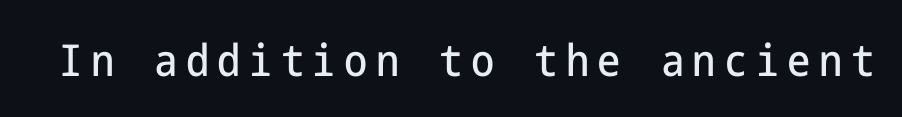
Only glyphs here, with clear space below each row. This rendering employs a face without finishing strokes, i.e., a sans-serif. Italic: no, the glyphs are upright roman.
